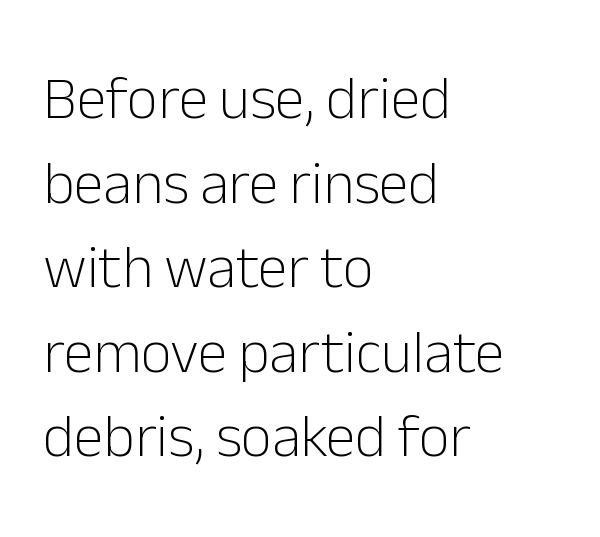
Q: Is the text bold? A: No.
Q: Is the text italic (slanted)? A: No, it is upright.
Q: Is the typeface a serif or a sans-serif typeface? A: Sans-serif.
Q: Is the text underlined? A: No.
Q: How is the paragraph aligned? A: Left-aligned.
Q: Is the spacing between letters normal or unusually wide? A: Normal.
Q: Is the spacing between lines tight, normal or loose? A: Normal.
Q: Width (condensed, normal, or wide)? A: Normal.
Q: Stroke contrast? A: Low.
Q: x-height? A: Medium.
Q: Monospaced? A: No.
